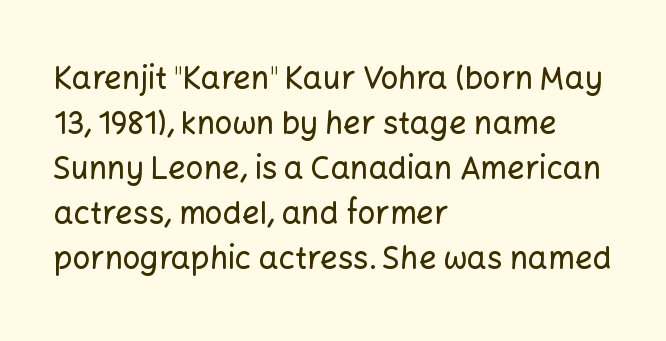
{"serif": "no", "italic": "no", "width": "normal", "stroke_contrast": "low", "x_height": "medium", "monospaced": "no", "underline": "no", "align": "left", "line_spacing": "normal", "line_spacing_ratio": 1.45, "letter_spacing": "normal", "letter_spacing_em": 0.0, "glyph_px": 31}
